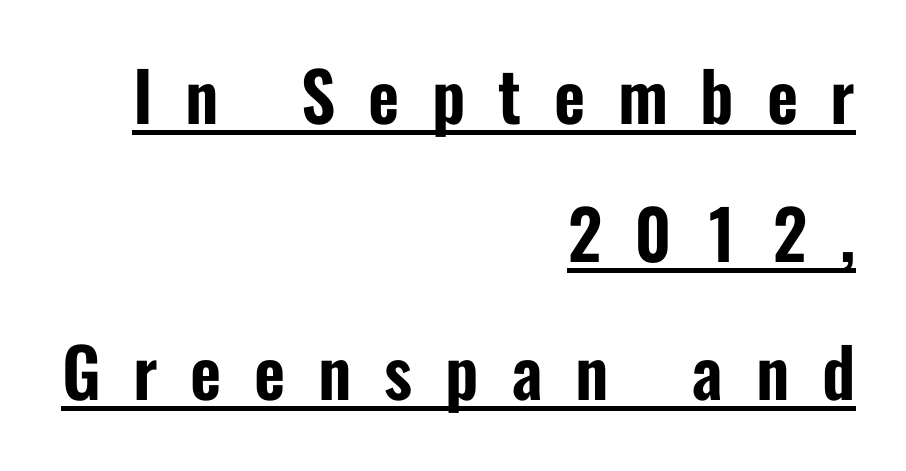
{"serif": "no", "italic": "no", "width": "condensed", "stroke_contrast": "low", "x_height": "medium", "monospaced": "no", "underline": "yes", "align": "right", "line_spacing": "loose", "line_spacing_ratio": 2.03, "letter_spacing": "wide", "letter_spacing_em": 0.48, "glyph_px": 68}
